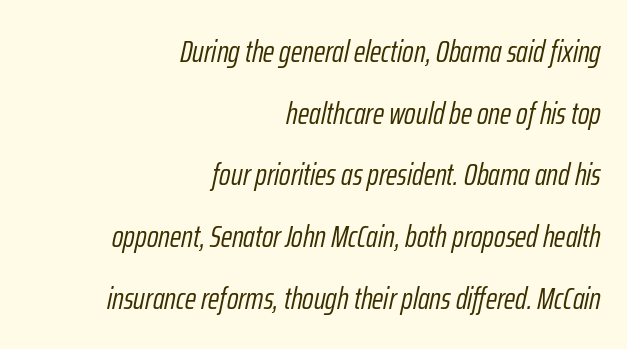
Q: Is the text bold? A: No.
Q: Is the text italic (slanted)? A: Yes, it leans right by about 12 degrees.
Q: Is the text underlined? A: No.
Q: How is the paragraph aligned? A: Right-aligned.
Q: Is the spacing between letters normal or unusually wide? A: Normal.
Q: Is the spacing between lines tight, normal or loose? A: Loose.
Q: Width (condensed, normal, or wide)? A: Condensed.
Q: Stroke contrast? A: Low.
Q: x-height? A: Medium.
Q: Monospaced? A: No.
